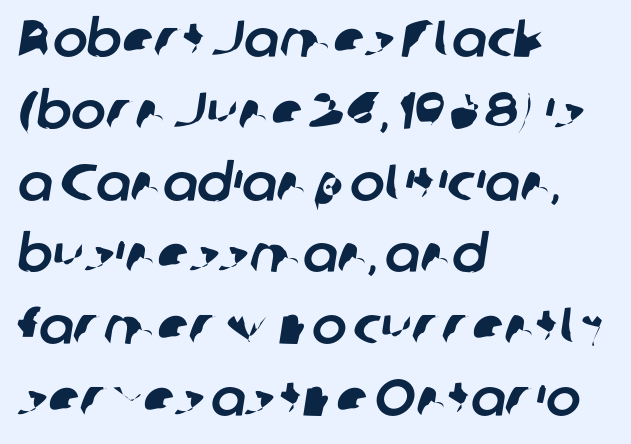
Q: Is the typeface a serif or a sans-serif typeface? A: Sans-serif.
Q: Is the text underlined? A: No.
Q: How is the paragraph aligned? A: Left-aligned.
Q: Is the spacing between letters normal or unusually wide? A: Normal.
Q: Is the spacing between lines tight, normal or loose? A: Normal.
Q: Width (condensed, normal, or wide)? A: Normal.
Q: Stroke contrast? A: Low.
Q: x-height? A: Medium.
Q: Monospaced? A: No.
